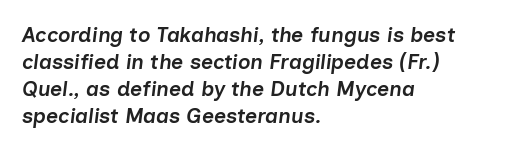
Q: Is the text bold? A: Semi-bold.
Q: Is the text italic (slanted)? A: Yes, it leans right by about 7 degrees.
Q: Is the text underlined? A: No.
Q: How is the paragraph aligned? A: Left-aligned.
Q: Is the spacing between letters normal or unusually wide? A: Normal.
Q: Is the spacing between lines tight, normal or loose? A: Normal.
